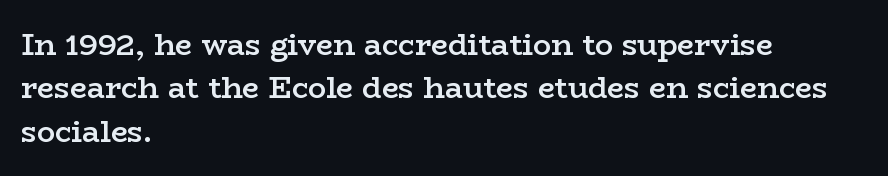
Q: Is the text bold? A: Semi-bold.
Q: Is the text italic (slanted)? A: No, it is upright.
Q: Is the typeface a serif or a sans-serif typeface? A: Serif.
Q: Is the text underlined? A: No.
Q: How is the paragraph aligned? A: Left-aligned.
Q: Is the spacing between letters normal or unusually wide? A: Normal.
Q: Is the spacing between lines tight, normal or loose? A: Normal.
Q: Width (condensed, normal, or wide)? A: Wide.
Q: Stroke contrast? A: Low.
Q: x-height? A: Medium.
Q: Monospaced? A: No.
